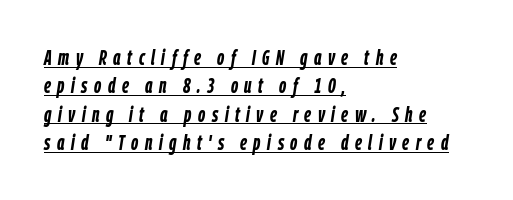
The image shows 21 px bold type, italic (leaning right); set left-aligned, normal line spacing (1.35x), unusually wide letter spacing (+0.31 em), underlined.
